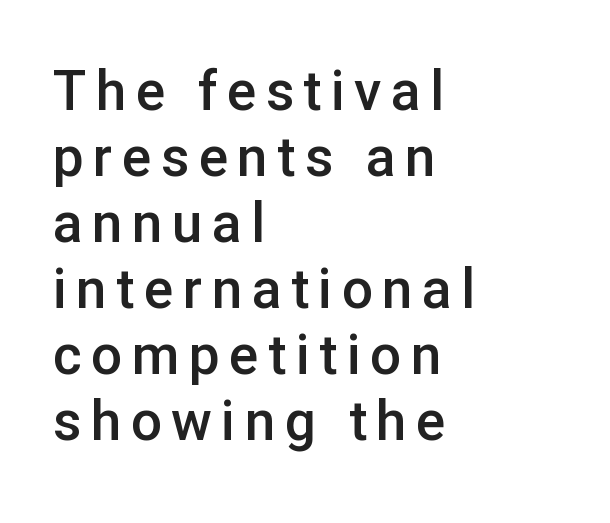
{"serif": "no", "italic": "no", "bold": "semi", "weight": "semibold", "width": "normal", "stroke_contrast": "low", "x_height": "medium", "monospaced": "no", "underline": "no", "align": "left", "line_spacing_ratio": 1.2, "glyph_px": 55}
